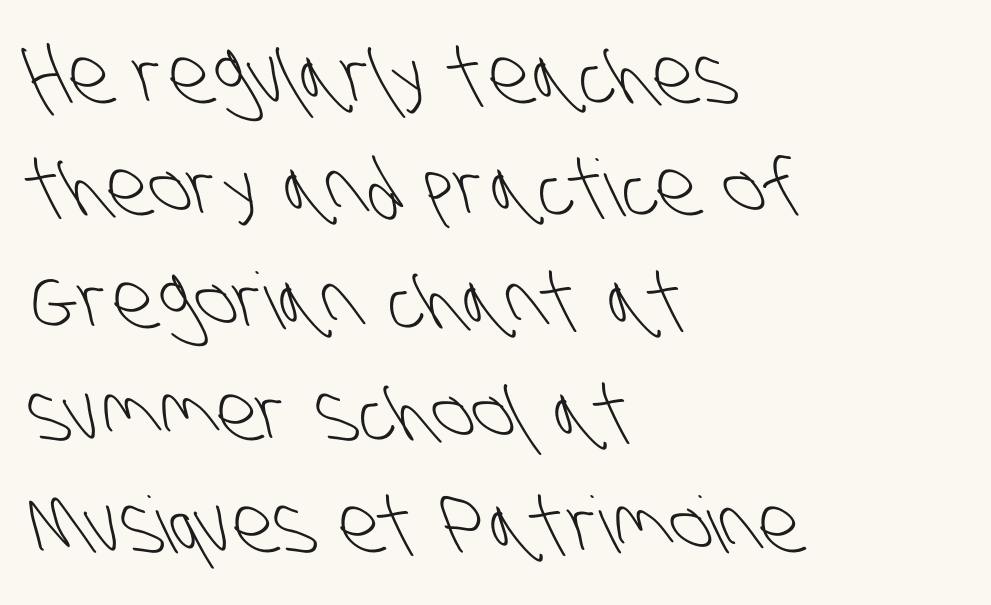
{"serif": "no", "bold": "no", "weight": "light", "width": "condensed", "stroke_contrast": "low", "x_height": "large", "monospaced": "no", "underline": "no", "align": "left", "line_spacing": "normal", "line_spacing_ratio": 1.44, "letter_spacing": "normal", "letter_spacing_em": 0.0, "glyph_px": 78}
